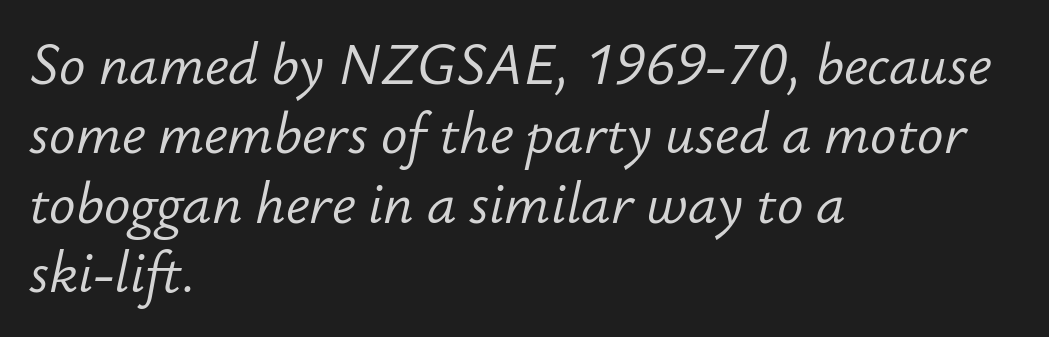
Q: Is the text bold? A: No.
Q: Is the text italic (slanted)? A: Yes, it leans right by about 12 degrees.
Q: Is the text underlined? A: No.
Q: How is the paragraph aligned? A: Left-aligned.
Q: Is the spacing between letters normal or unusually wide? A: Normal.
Q: Is the spacing between lines tight, normal or loose? A: Normal.
Q: Width (condensed, normal, or wide)? A: Normal.
Q: Stroke contrast? A: Low.
Q: x-height? A: Small.
Q: Monospaced? A: No.
